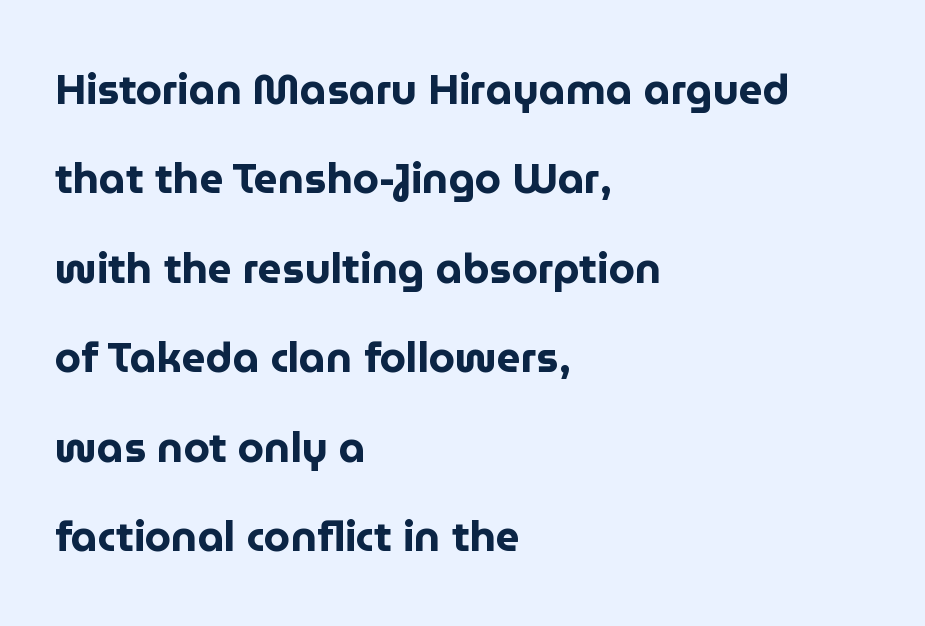
{"serif": "no", "italic": "no", "bold": "yes", "weight": "bold", "width": "normal", "stroke_contrast": "low", "x_height": "medium", "monospaced": "no", "underline": "no", "align": "left", "line_spacing": "loose", "line_spacing_ratio": 2.13, "letter_spacing": "normal", "letter_spacing_em": 0.0, "glyph_px": 42}
